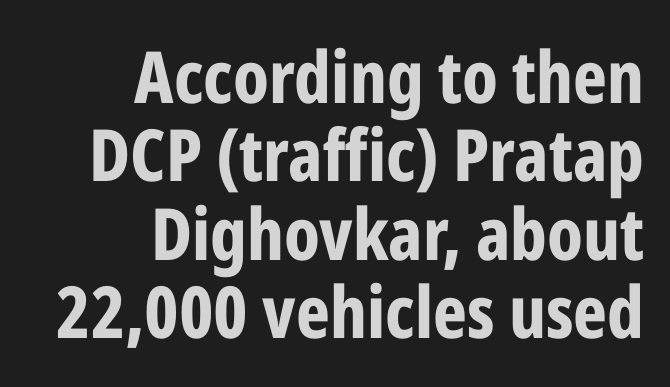
{"serif": "no", "italic": "no", "bold": "yes", "weight": "bold", "width": "condensed", "stroke_contrast": "low", "x_height": "medium", "monospaced": "no", "underline": "no", "align": "right", "line_spacing": "tight", "line_spacing_ratio": 1.09, "letter_spacing": "normal", "letter_spacing_em": 0.0, "glyph_px": 72}
